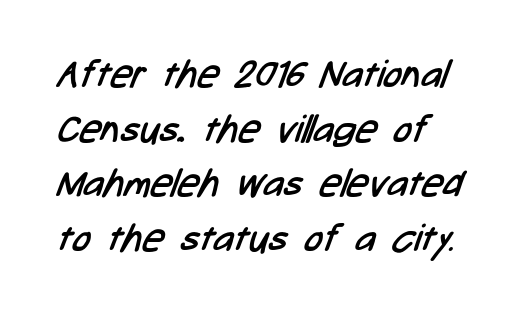
{"serif": "no", "bold": "no", "weight": "regular", "width": "condensed", "stroke_contrast": "low", "x_height": "medium", "monospaced": "no", "underline": "no", "line_spacing": "normal", "line_spacing_ratio": 1.44, "letter_spacing": "normal", "letter_spacing_em": 0.0, "glyph_px": 38}
